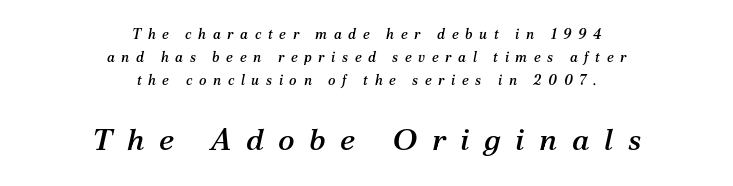
{"serif": "yes", "italic": "yes", "lean": "right", "slant_degrees": 12, "width": "normal", "stroke_contrast": "medium", "x_height": "medium", "monospaced": "no", "underline": "no", "align": "center", "line_spacing": "normal", "line_spacing_ratio": 1.65, "letter_spacing": "wide", "letter_spacing_em": 0.47, "larger_block": "second", "size_ratio": 2.21, "glyph_px": 31}
